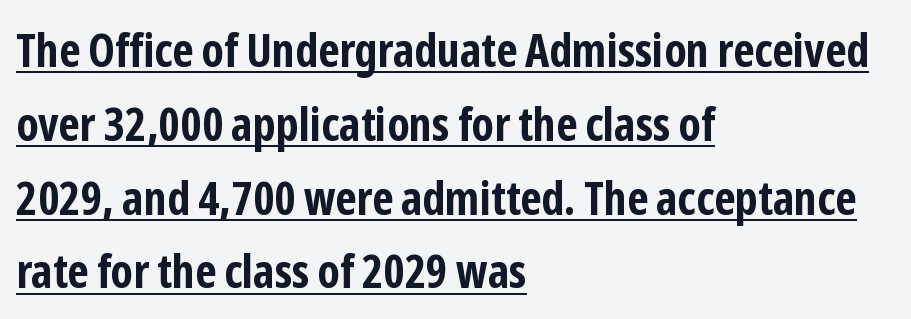
Q: Is the text bold? A: Yes.
Q: Is the text italic (slanted)? A: No, it is upright.
Q: Is the typeface a serif or a sans-serif typeface? A: Sans-serif.
Q: Is the text underlined? A: Yes.
Q: How is the paragraph aligned? A: Left-aligned.
Q: Is the spacing between letters normal or unusually wide? A: Normal.
Q: Is the spacing between lines tight, normal or loose? A: Normal.
Q: Width (condensed, normal, or wide)? A: Condensed.
Q: Stroke contrast? A: Low.
Q: x-height? A: Medium.
Q: Monospaced? A: No.
